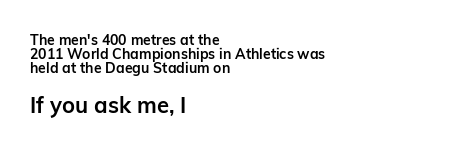
The image shows 22 px bold type, upright; set left-aligned, tight line spacing (1.01x), normal letter spacing, not underlined; the second (bottom) block is 1.57x larger.
